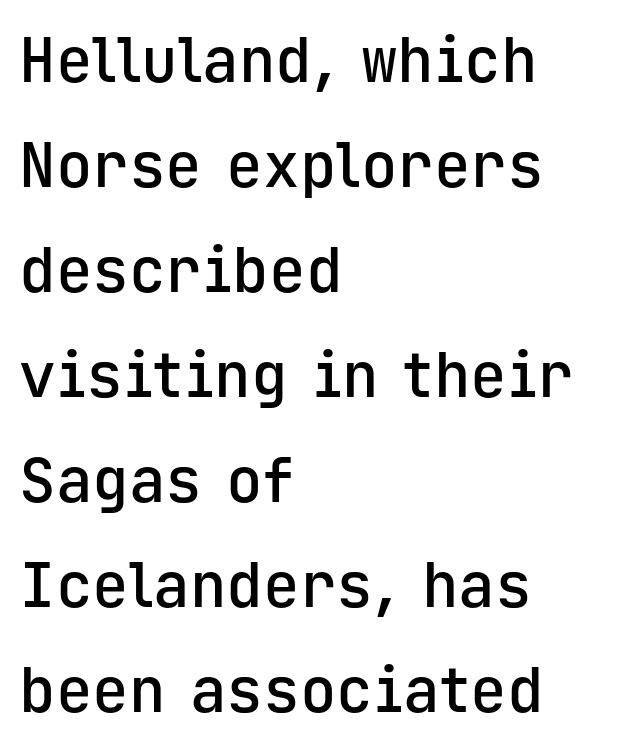
The image shows 61 px semibold sans-serif type, upright, monospaced; set left-aligned, line spacing 1.72x, normal letter spacing, not underlined; low stroke contrast and a medium x-height.
